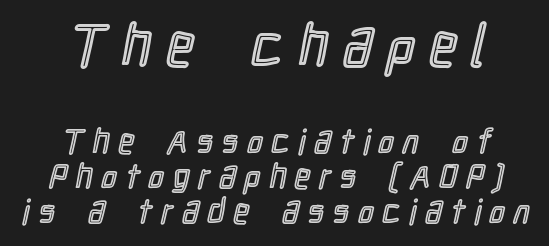
{"width": "condensed", "x_height": "medium", "monospaced": "no", "underline": "no", "align": "center", "line_spacing": "tight", "line_spacing_ratio": 1.03, "letter_spacing": "wide", "letter_spacing_em": 0.27, "larger_block": "first", "size_ratio": 1.74, "glyph_px": 59}
